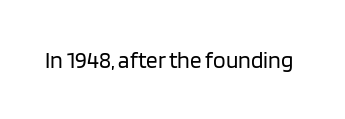
The image shows 23 px text type, upright; set normal letter spacing, not underlined.
